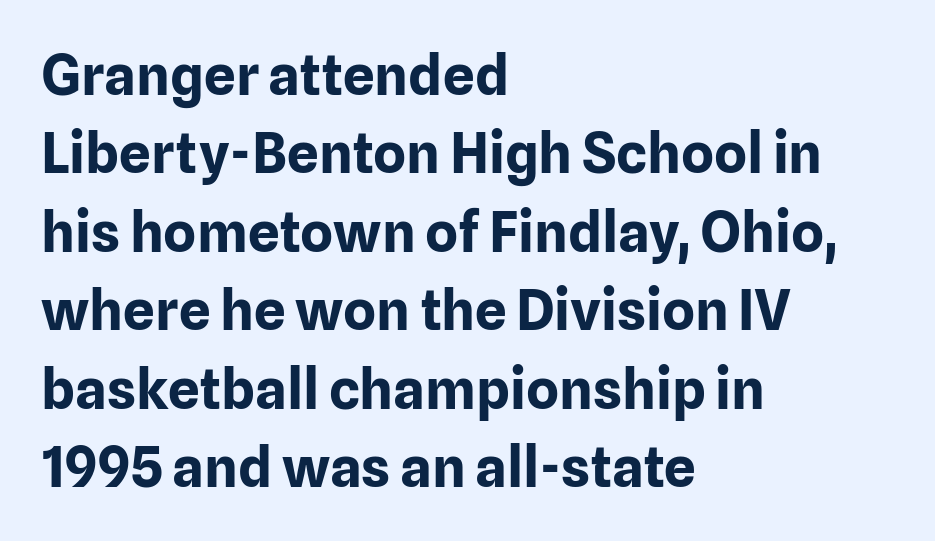
Q: Is the text bold? A: Yes.
Q: Is the text italic (slanted)? A: No, it is upright.
Q: Is the typeface a serif or a sans-serif typeface? A: Sans-serif.
Q: Is the text underlined? A: No.
Q: How is the paragraph aligned? A: Left-aligned.
Q: Is the spacing between letters normal or unusually wide? A: Normal.
Q: Is the spacing between lines tight, normal or loose? A: Normal.
Q: Width (condensed, normal, or wide)? A: Normal.
Q: Stroke contrast? A: Low.
Q: x-height? A: Medium.
Q: Monospaced? A: No.
